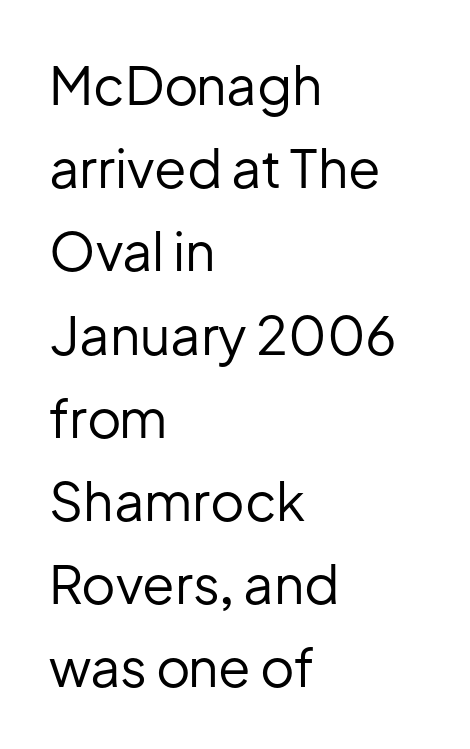
This rendering leaves character spacing at its baseline value. The passage is arranged the way most books set body copy — flush left. Successive baselines arrive at the customary interval. Has an underline been added? It has not. The axis of the letterforms is exactly vertical. This is sans-serif lettering, the kind often seen on screens and signage.
